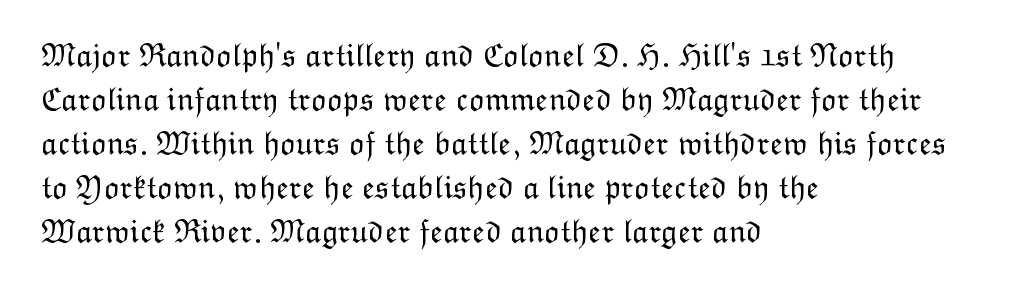
The image shows 33 px light type, upright; set left-aligned, normal line spacing (1.33x), normal letter spacing, not underlined; low stroke contrast and a medium x-height.
